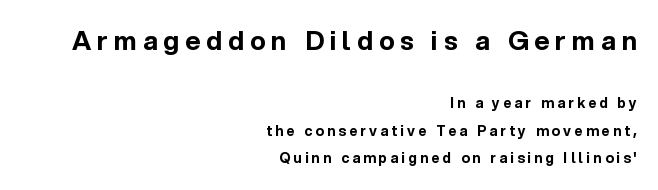
Q: Is the text bold? A: Yes.
Q: Is the text italic (slanted)? A: No, it is upright.
Q: Is the text underlined? A: No.
Q: How is the paragraph aligned? A: Right-aligned.
Q: Is the spacing between letters normal or unusually wide? A: Unusually wide.
Q: Is the spacing between lines tight, normal or loose? A: Loose.
Q: Which block of text is set in a larger size, the first (top) or the second (bottom)? A: The first (top) one.
